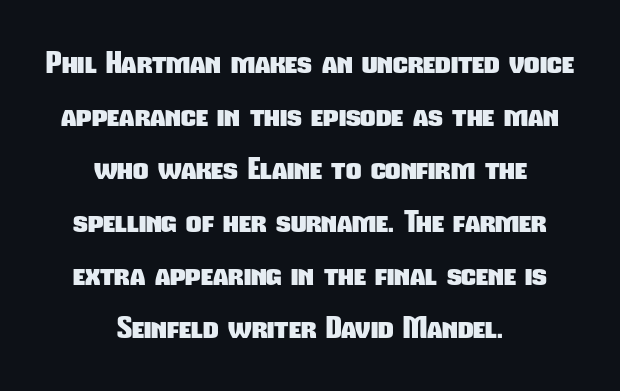
The passage shown is emphatically bold. There is no visible air inserted between adjacent glyphs. The passage shown is typeset with a sans-serif family. Only glyphs here, with clear space below each row. The paragraph shown floats in the horizontal middle.
